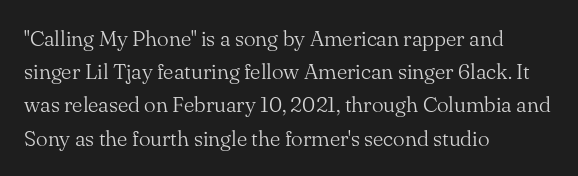
The image shows 22 px text type, upright; set left-aligned, normal line spacing (1.51x), normal letter spacing, not underlined.
